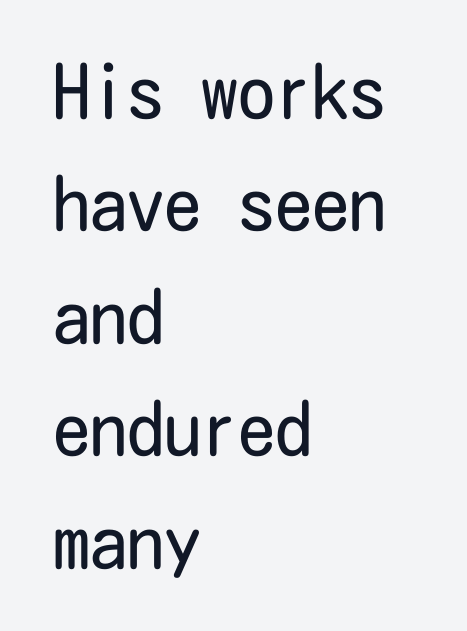
{"serif": "no", "italic": "no", "bold": "no", "weight": "regular", "width": "condensed", "stroke_contrast": "low", "x_height": "medium", "underline": "no", "align": "left", "line_spacing": "normal", "line_spacing_ratio": 1.52, "letter_spacing": "normal", "letter_spacing_em": 0.0, "glyph_px": 74}
